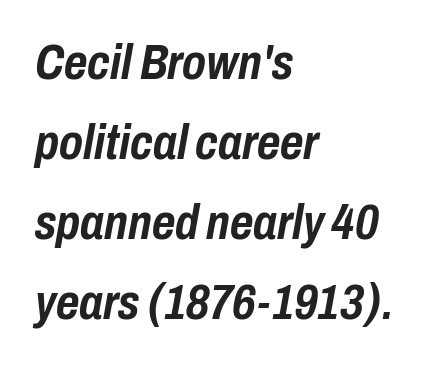
The image shows 50 px semibold, condensed type, italic (leaning right); set left-aligned, normal line spacing (1.6x), normal letter spacing, not underlined; low stroke contrast and a medium x-height.
